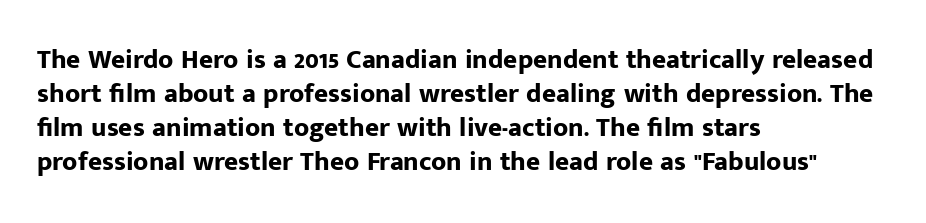
Q: Is the text bold? A: Yes.
Q: Is the text italic (slanted)? A: No, it is upright.
Q: Is the text underlined? A: No.
Q: How is the paragraph aligned? A: Left-aligned.
Q: Is the spacing between letters normal or unusually wide? A: Normal.
Q: Is the spacing between lines tight, normal or loose? A: Normal.
